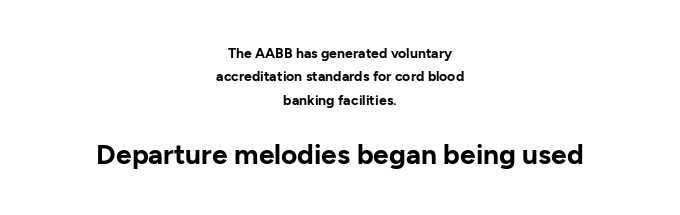
{"serif": "no", "italic": "no", "bold": "yes", "weight": "bold", "width": "normal", "stroke_contrast": "low", "x_height": "medium", "monospaced": "no", "underline": "no", "align": "center", "line_spacing": "normal", "line_spacing_ratio": 1.67, "letter_spacing": "normal", "letter_spacing_em": 0.0, "larger_block": "second", "size_ratio": 2.0, "glyph_px": 28}
